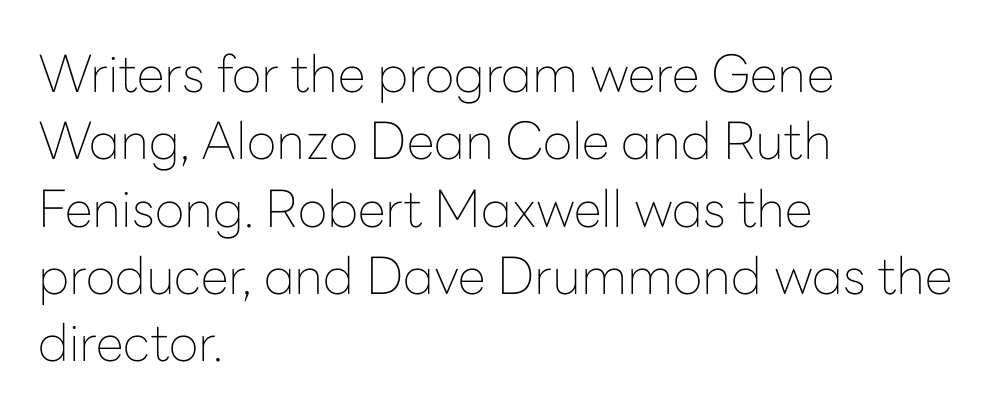
The image shows 51 px thin sans-serif type, upright; set left-aligned, normal line spacing (1.32x), normal letter spacing, not underlined; low stroke contrast and a medium x-height.
